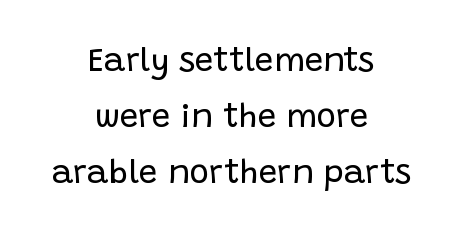
Spacing between characters is what you'd get straight out of the box. This is sans-serif lettering, the kind often seen on screens and signage. The passage shown is not bold in any degree. A centered setting, common on invitations and titles, is used for this passage. Is this a fixed-width face? No — the glyphs have proportional, varying widths. Every stem runs plumb, perpendicular to the baseline.
